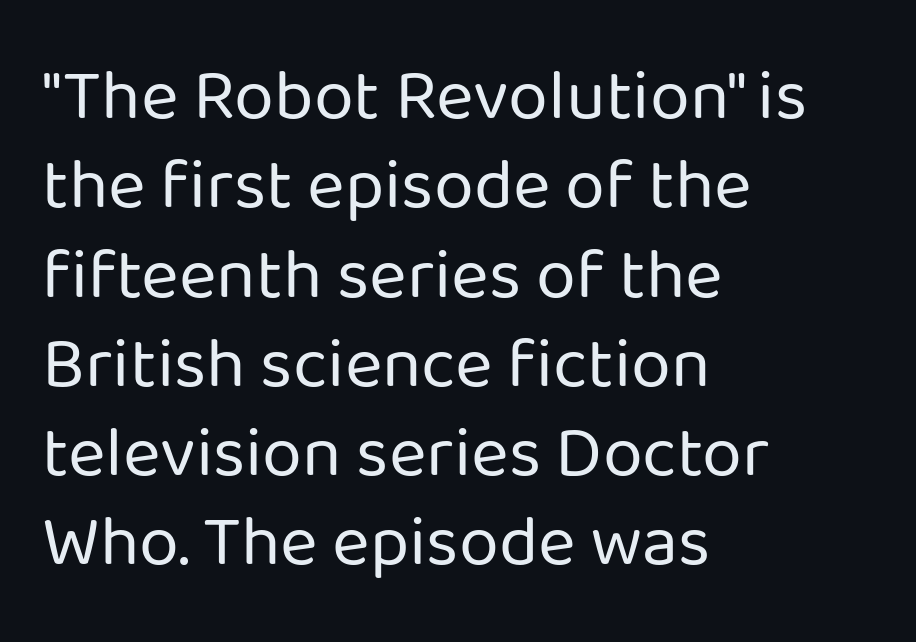
The image shows 72 px regular-weight sans-serif type, upright; set left-aligned, line spacing 1.24x, normal letter spacing, not underlined; low stroke contrast and a medium x-height.
